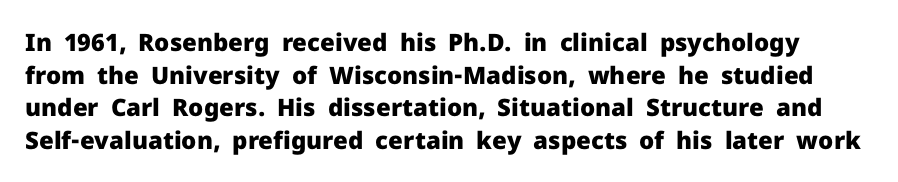
{"italic": "no", "bold": "yes", "underline": "no", "line_spacing": "normal", "line_spacing_ratio": 1.36, "letter_spacing": "normal", "letter_spacing_em": 0.0, "glyph_px": 24}
